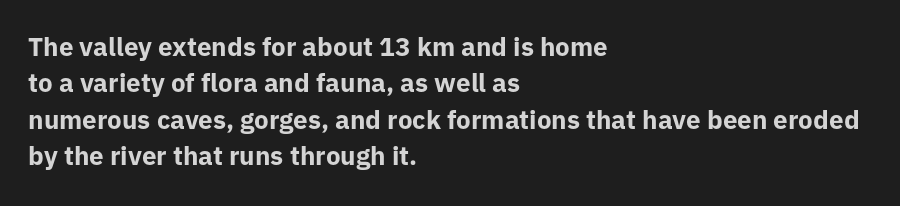
Q: Is the text bold? A: Yes.
Q: Is the text italic (slanted)? A: No, it is upright.
Q: Is the text underlined? A: No.
Q: How is the paragraph aligned? A: Left-aligned.
Q: Is the spacing between letters normal or unusually wide? A: Normal.
Q: Is the spacing between lines tight, normal or loose? A: Normal.
